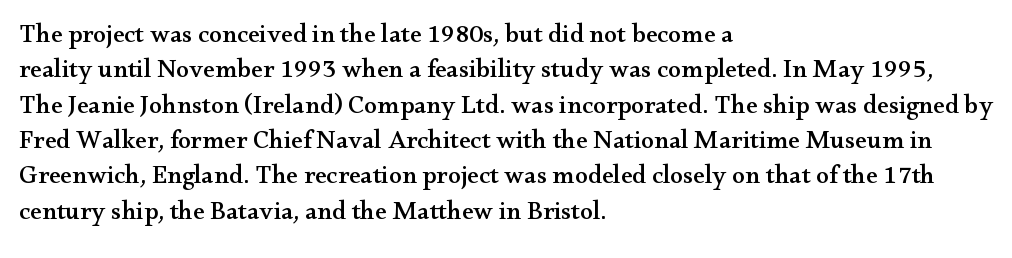
Q: Is the text italic (slanted)? A: No, it is upright.
Q: Is the text underlined? A: No.
Q: How is the paragraph aligned? A: Left-aligned.
Q: Is the spacing between letters normal or unusually wide? A: Normal.
Q: Is the spacing between lines tight, normal or loose? A: Normal.
